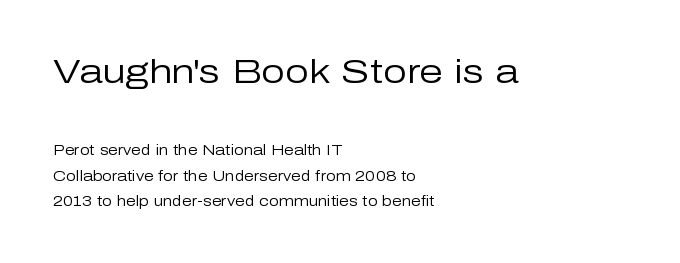
The image shows 34 px regular-weight sans-serif type, upright; set left-aligned, line spacing 1.82x, normal letter spacing, not underlined; the first (top) block is 2.43x larger; low stroke contrast and a medium x-height.
